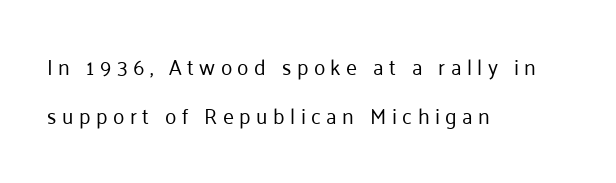
The specimen omits any rule beneath the text block's lines. Short note: letters widely spaced. Quick note: not italic, upright. If you measured baseline to baseline, you'd find a long distance. These lines stack with their left ends in a neat column. The font is comparable to plain body text, perhaps lighter.
